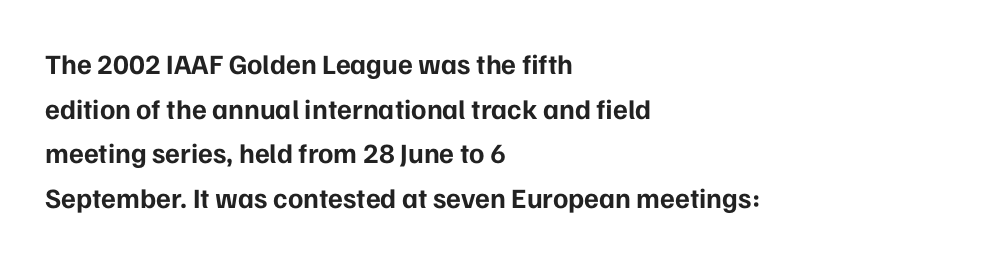
Here the glyphs are tracked normally, forming tight word shapes. On the weight axis this lands at bold, roughly 700. The type sits square on the baseline with zero lean. This rendering employs a face without finishing strokes, i.e., a sans-serif. Note the varied advance widths — an 'i' is clearly narrower than an 'm'. Baseline-to-baseline distance is the conventional proportion of letter height.
